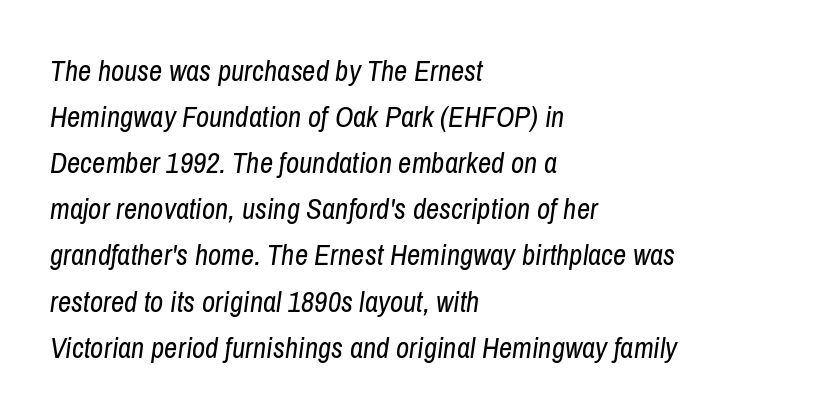
The image shows 29 px regular-weight, condensed type, italic (leaning right); set left-aligned, normal line spacing (1.59x), normal letter spacing, not underlined; low stroke contrast and a medium x-height.
